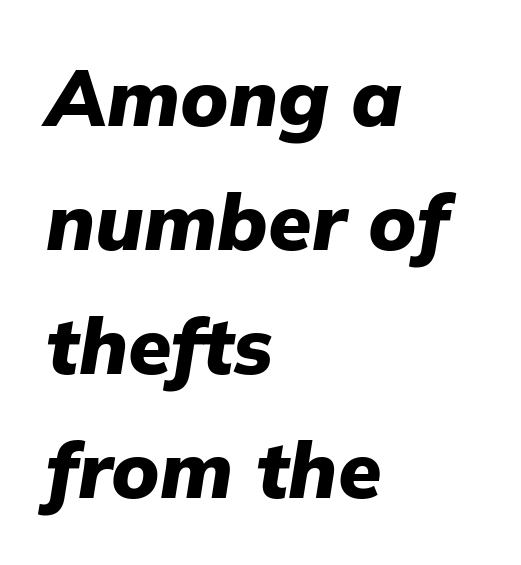
Beneath every word, the page is bare. Layout note: lines flush left. Tracking value appears to be zero — textbook default spacing. Notice how the stems are inclined rather than vertical — that's the hallmark of italics. A full-strength bold gives these letters their thick strokes.
